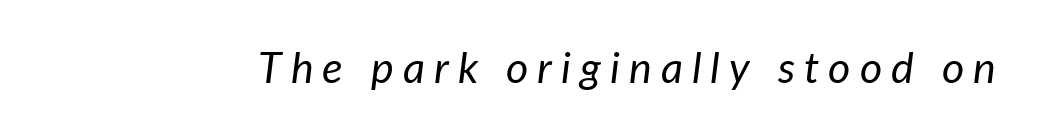
The image shows 43 px regular-weight type, italic (leaning right); set unusually wide letter spacing (+0.21 em), not underlined; low stroke contrast and a medium x-height.
